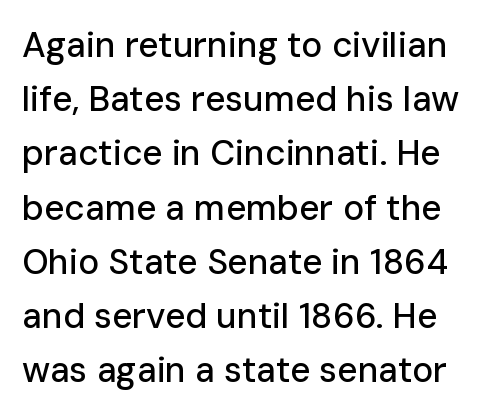
Q: Is the text italic (slanted)? A: No, it is upright.
Q: Is the typeface a serif or a sans-serif typeface? A: Sans-serif.
Q: Is the text underlined? A: No.
Q: Is the spacing between letters normal or unusually wide? A: Normal.
Q: Is the spacing between lines tight, normal or loose? A: Normal.
Q: Width (condensed, normal, or wide)? A: Normal.
Q: Stroke contrast? A: Low.
Q: x-height? A: Medium.
Q: Monospaced? A: No.
